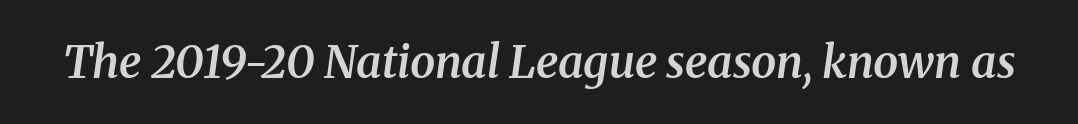
The image shows 45 px semibold serif type, italic (leaning right); set normal letter spacing, not underlined; medium stroke contrast and a medium x-height.
